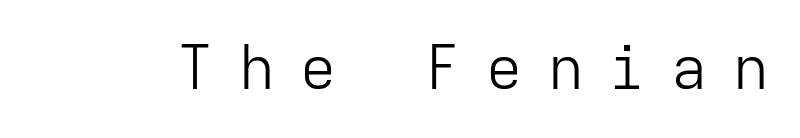
Q: Is the text bold? A: No.
Q: Is the text italic (slanted)? A: No, it is upright.
Q: Is the typeface a serif or a sans-serif typeface? A: Sans-serif.
Q: Is the text underlined? A: No.
Q: Is the spacing between letters normal or unusually wide? A: Unusually wide.
Q: Width (condensed, normal, or wide)? A: Normal.
Q: Stroke contrast? A: Low.
Q: x-height? A: Medium.
Q: Monospaced? A: Yes.
